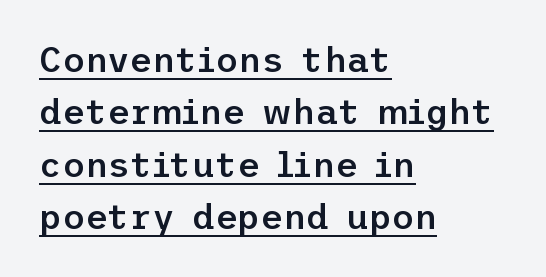
Q: Is the text bold? A: Semi-bold.
Q: Is the text italic (slanted)? A: No, it is upright.
Q: Is the typeface a serif or a sans-serif typeface? A: Sans-serif.
Q: Is the text underlined? A: Yes.
Q: How is the paragraph aligned? A: Left-aligned.
Q: Is the spacing between letters normal or unusually wide? A: Normal.
Q: Is the spacing between lines tight, normal or loose? A: Normal.
Q: Width (condensed, normal, or wide)? A: Normal.
Q: Stroke contrast? A: Low.
Q: x-height? A: Medium.
